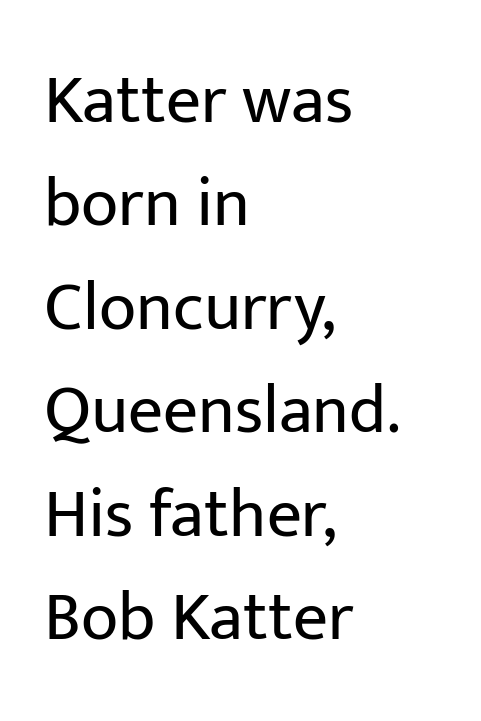
The baseline area is clear. Leading: standard. Teacher's note: observe the even left margin — that is flush-left alignment. The passage shown is typed in a proportional face where columns would drift. Words appear dense and cohesive because spacing is normal. Summary of weight: not heavy and not bold.
